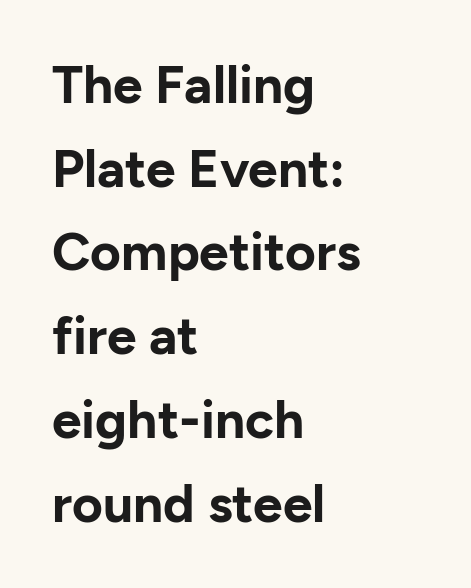
Q: Is the text bold? A: Yes.
Q: Is the text italic (slanted)? A: No, it is upright.
Q: Is the typeface a serif or a sans-serif typeface? A: Sans-serif.
Q: Is the text underlined? A: No.
Q: How is the paragraph aligned? A: Left-aligned.
Q: Is the spacing between letters normal or unusually wide? A: Normal.
Q: Is the spacing between lines tight, normal or loose? A: Normal.
Q: Width (condensed, normal, or wide)? A: Normal.
Q: Stroke contrast? A: Low.
Q: x-height? A: Medium.
Q: Monospaced? A: No.
